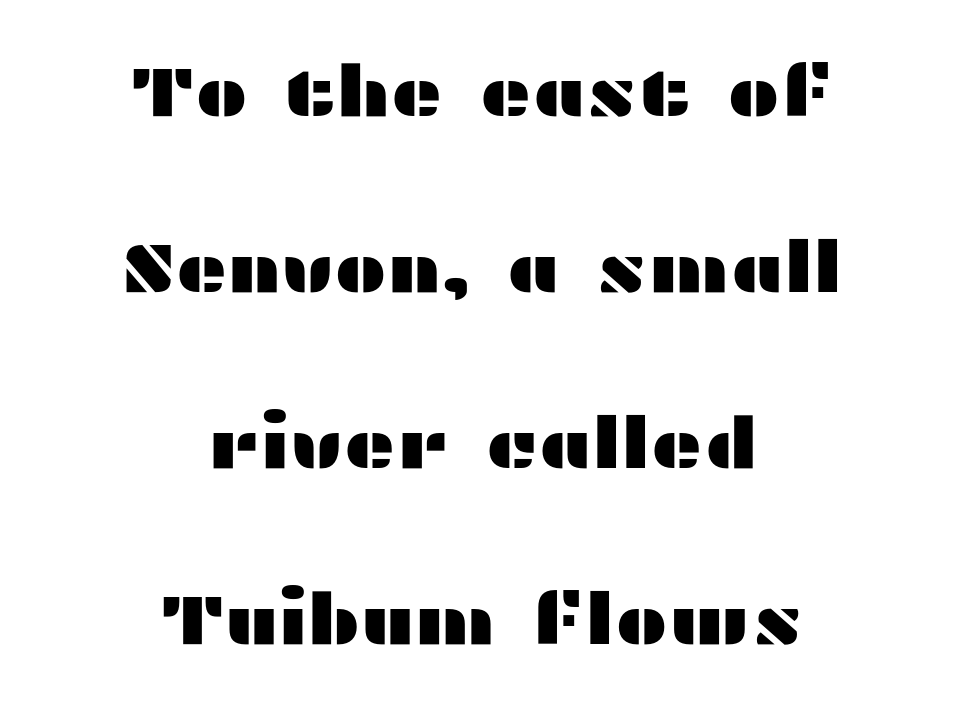
The image shows 71 px wide sans-serif type, upright; set centered, loose line spacing (2.48x), normal letter spacing, not underlined; medium stroke contrast and a medium x-height.
